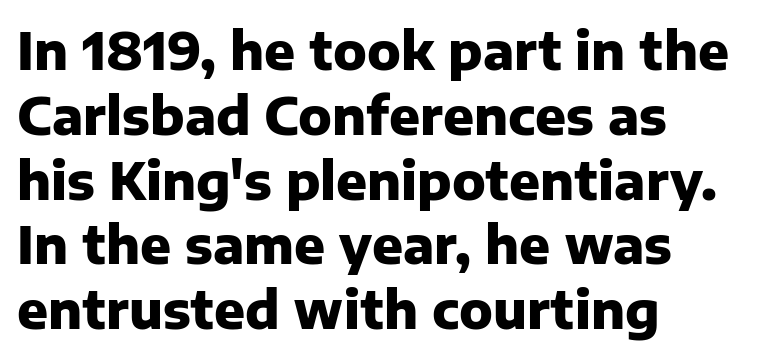
Italic? Not at all — the glyphs are vertical. Where is the straight margin? On the left. Check under the words: just untouched page. On the weight axis this lands at bold, roughly 700.
